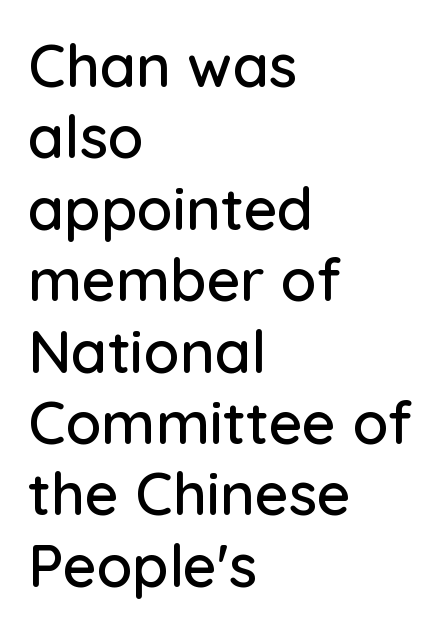
Q: Is the text italic (slanted)? A: No, it is upright.
Q: Is the typeface a serif or a sans-serif typeface? A: Sans-serif.
Q: Is the text underlined? A: No.
Q: How is the paragraph aligned? A: Left-aligned.
Q: Is the spacing between letters normal or unusually wide? A: Normal.
Q: Width (condensed, normal, or wide)? A: Normal.
Q: Stroke contrast? A: Low.
Q: x-height? A: Medium.
Q: Monospaced? A: No.
